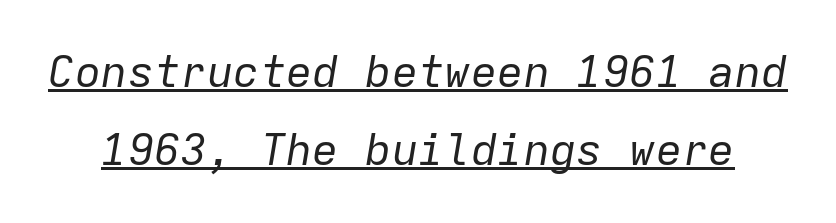
Q: Is the text bold? A: No.
Q: Is the text italic (slanted)? A: Yes, it leans right by about 9 degrees.
Q: Is the text underlined? A: Yes.
Q: Is the spacing between letters normal or unusually wide? A: Normal.
Q: Width (condensed, normal, or wide)? A: Normal.
Q: Stroke contrast? A: Low.
Q: x-height? A: Medium.
Q: Monospaced? A: Yes.
